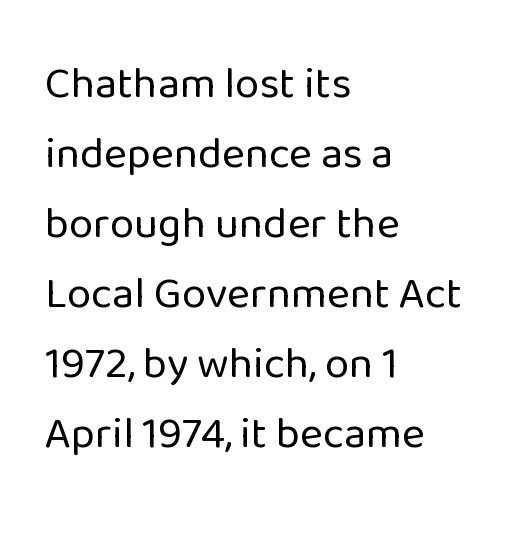
Q: Is the text bold? A: No.
Q: Is the text italic (slanted)? A: No, it is upright.
Q: Is the typeface a serif or a sans-serif typeface? A: Sans-serif.
Q: Is the text underlined? A: No.
Q: How is the paragraph aligned? A: Left-aligned.
Q: Is the spacing between letters normal or unusually wide? A: Normal.
Q: Is the spacing between lines tight, normal or loose? A: Normal.
Q: Width (condensed, normal, or wide)? A: Normal.
Q: Stroke contrast? A: Low.
Q: x-height? A: Medium.
Q: Monospaced? A: No.
